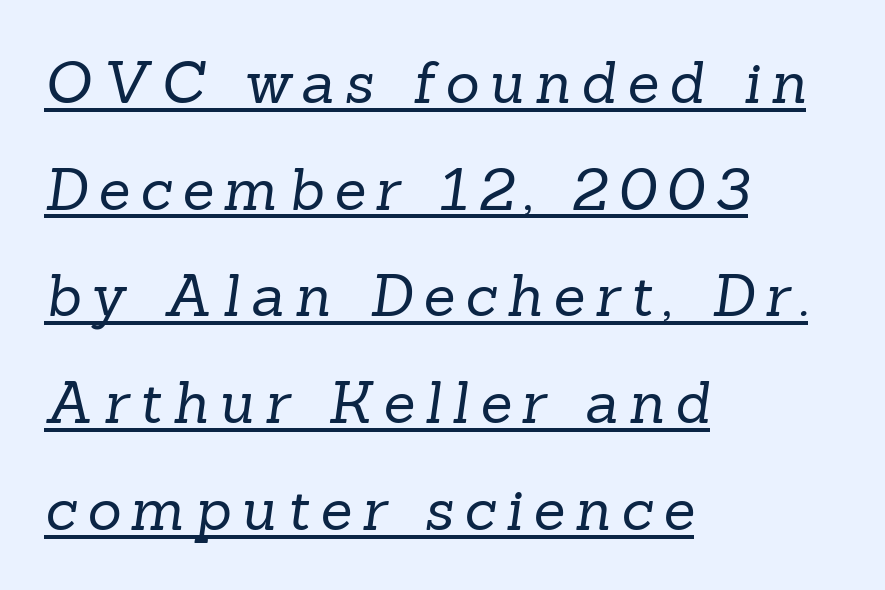
Q: Is the text bold? A: No.
Q: Is the typeface a serif or a sans-serif typeface? A: Serif.
Q: Is the text underlined? A: Yes.
Q: How is the paragraph aligned? A: Left-aligned.
Q: Width (condensed, normal, or wide)? A: Normal.
Q: Stroke contrast? A: Low.
Q: x-height? A: Medium.
Q: Monospaced? A: No.
